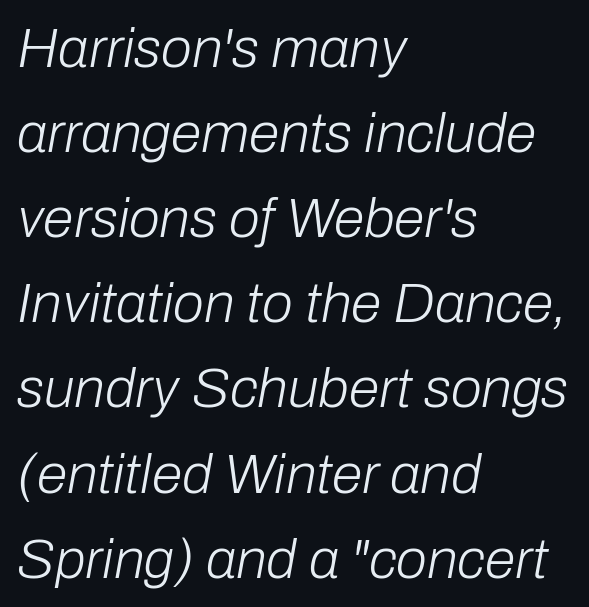
Q: Is the text bold? A: No.
Q: Is the text italic (slanted)? A: Yes, it leans right by about 10 degrees.
Q: Is the text underlined? A: No.
Q: How is the paragraph aligned? A: Left-aligned.
Q: Is the spacing between letters normal or unusually wide? A: Normal.
Q: Is the spacing between lines tight, normal or loose? A: Normal.
Q: Width (condensed, normal, or wide)? A: Normal.
Q: Stroke contrast? A: Low.
Q: x-height? A: Medium.
Q: Monospaced? A: No.
